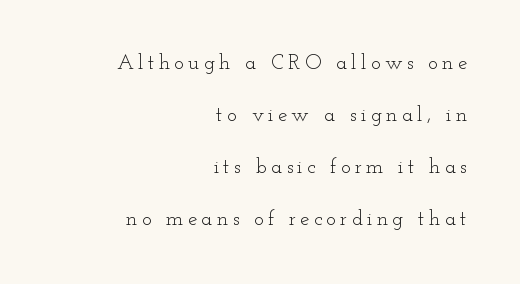
Q: Is the text bold? A: No.
Q: Is the text italic (slanted)? A: No, it is upright.
Q: Is the text underlined? A: No.
Q: How is the paragraph aligned? A: Right-aligned.
Q: Is the spacing between letters normal or unusually wide? A: Unusually wide.
Q: Is the spacing between lines tight, normal or loose? A: Loose.
